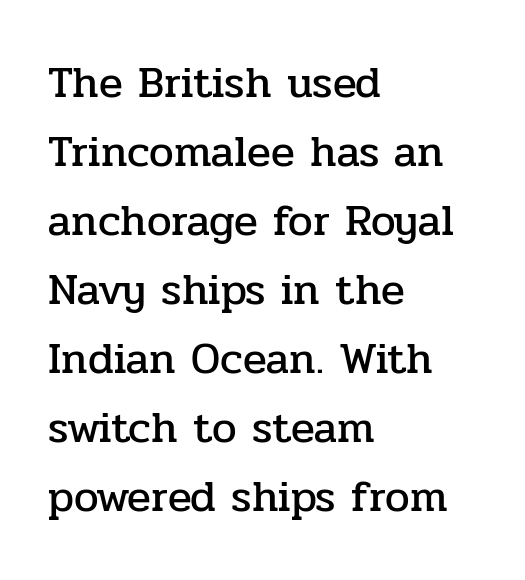
The typography opts for an upright posture over an oblique one. Every row of glyphs begins at an identical x-position on the left. Notice how descenders clear the ascenders below comfortably — that's standard leading. A typesetter would call this zero additional tracking.
